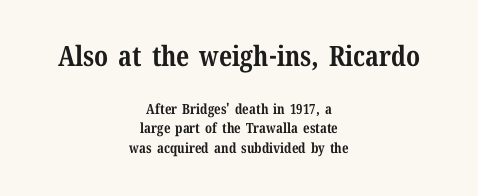
The image shows 28 px bold serif type, upright; set centered, normal line spacing (1.4x), normal letter spacing, not underlined; the first (top) block is 2.0x larger; medium stroke contrast and a medium x-height.
